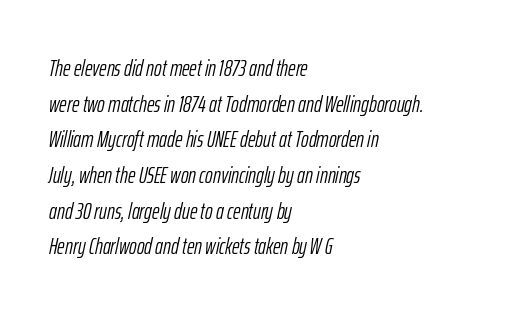
Q: Is the text bold? A: No.
Q: Is the text italic (slanted)? A: Yes, it leans right by about 12 degrees.
Q: Is the text underlined? A: No.
Q: How is the paragraph aligned? A: Left-aligned.
Q: Is the spacing between letters normal or unusually wide? A: Normal.
Q: Is the spacing between lines tight, normal or loose? A: Normal.
